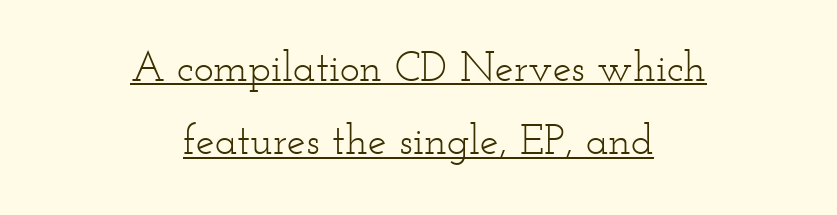
The image shows 42 px light, wide serif type, upright; set centered, line spacing 1.75x, normal letter spacing, underlined; low stroke contrast and a small x-height.
